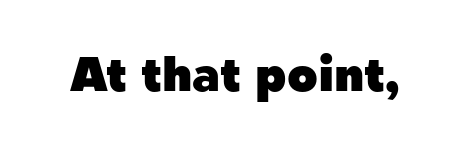
Q: Is the text bold? A: Yes.
Q: Is the text italic (slanted)? A: No, it is upright.
Q: Is the typeface a serif or a sans-serif typeface? A: Sans-serif.
Q: Is the text underlined? A: No.
Q: Is the spacing between letters normal or unusually wide? A: Normal.
Q: Width (condensed, normal, or wide)? A: Normal.
Q: Stroke contrast? A: Low.
Q: x-height? A: Medium.
Q: Monospaced? A: No.
